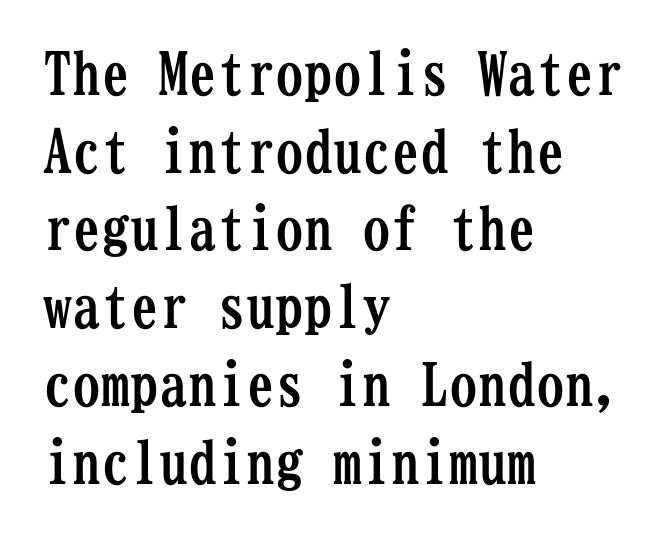
{"serif": "yes", "italic": "no", "bold": "yes", "weight": "semibold", "width": "condensed", "stroke_contrast": "low", "x_height": "medium", "monospaced": "yes", "underline": "no", "align": "left", "line_spacing": "normal", "line_spacing_ratio": 1.34, "letter_spacing": "normal", "letter_spacing_em": 0.0, "glyph_px": 58}
